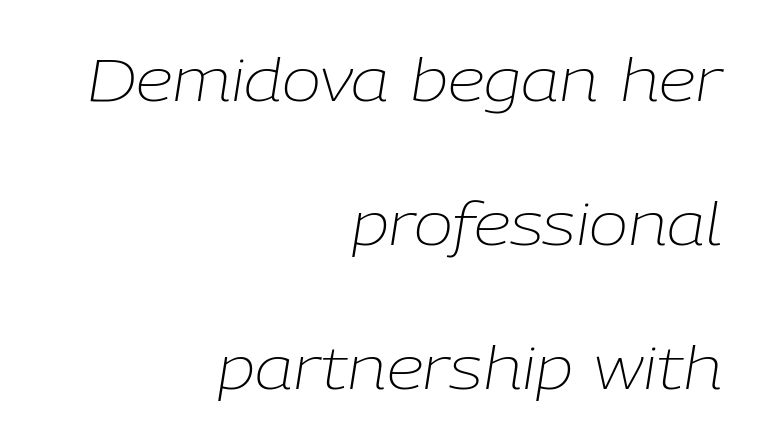
The image shows 59 px light type, italic (leaning right); set right-aligned, loose line spacing (2.44x), normal letter spacing, not underlined; low stroke contrast and a medium x-height.
